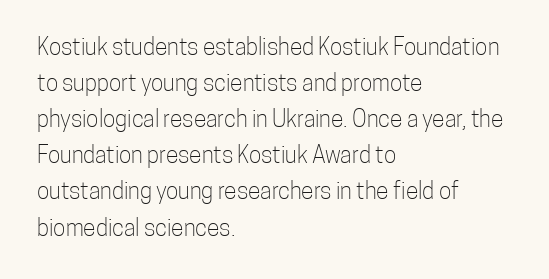
The image shows 23 px text type, upright; set left-aligned, normal line spacing (1.57x), normal letter spacing, not underlined.
